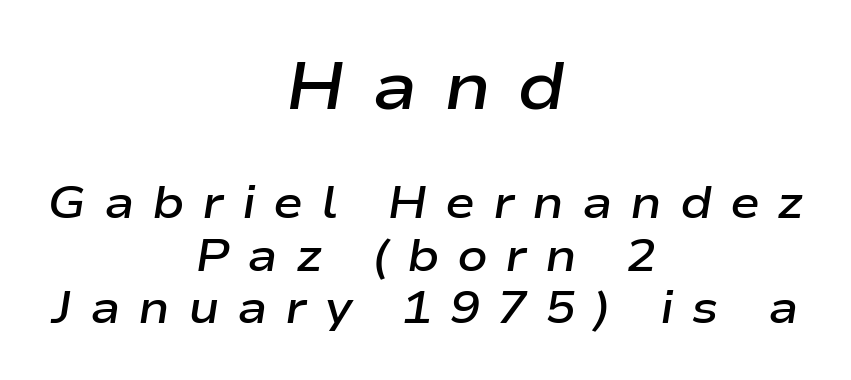
Caption: expanded tracking, letters set apart. Slant detected: the letters are inclined. This layout puts the oversized block above and the modest block below. The paragraph shown floats in the horizontal middle.
